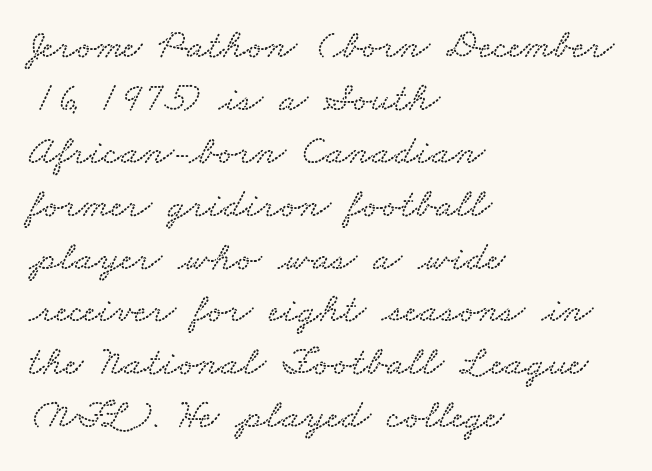
The image shows 41 px wide type; set left-aligned, normal line spacing (1.29x), normal letter spacing, not underlined; low stroke contrast and a small x-height.
